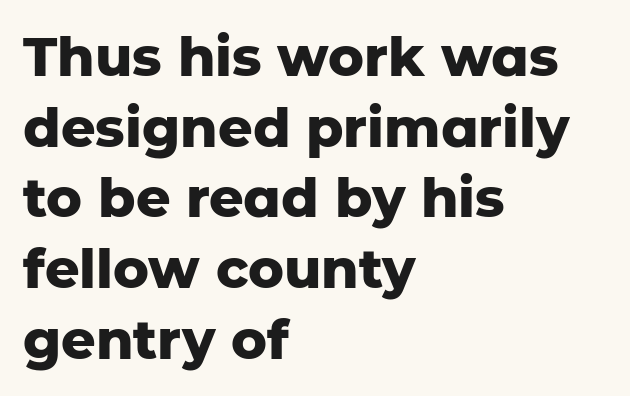
The image shows 54 px heavy sans-serif type, upright; set left-aligned, normal line spacing (1.31x), normal letter spacing, not underlined; low stroke contrast and a medium x-height.
